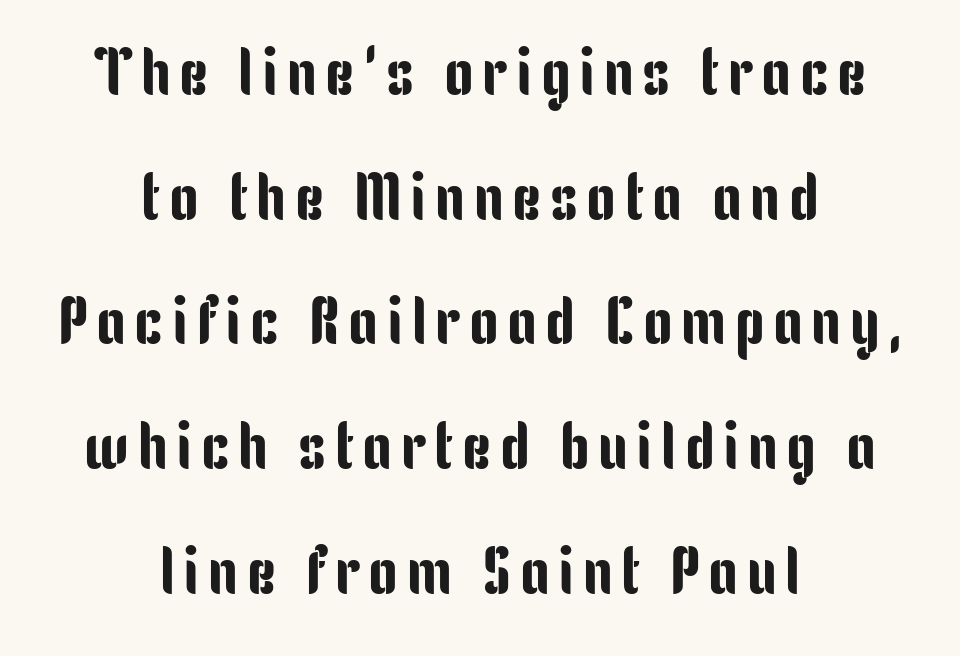
The image shows 66 px condensed sans-serif type, upright; set centered, line spacing 1.89x, not underlined; low stroke contrast and a medium x-height.
